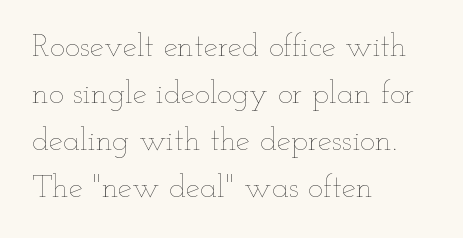
{"italic": "no", "bold": "no", "weight": "thin", "width": "wide", "stroke_contrast": "low", "x_height": "small", "monospaced": "no", "underline": "no", "align": "left", "line_spacing": "normal", "line_spacing_ratio": 1.47, "letter_spacing": "normal", "letter_spacing_em": 0.0, "glyph_px": 32}
